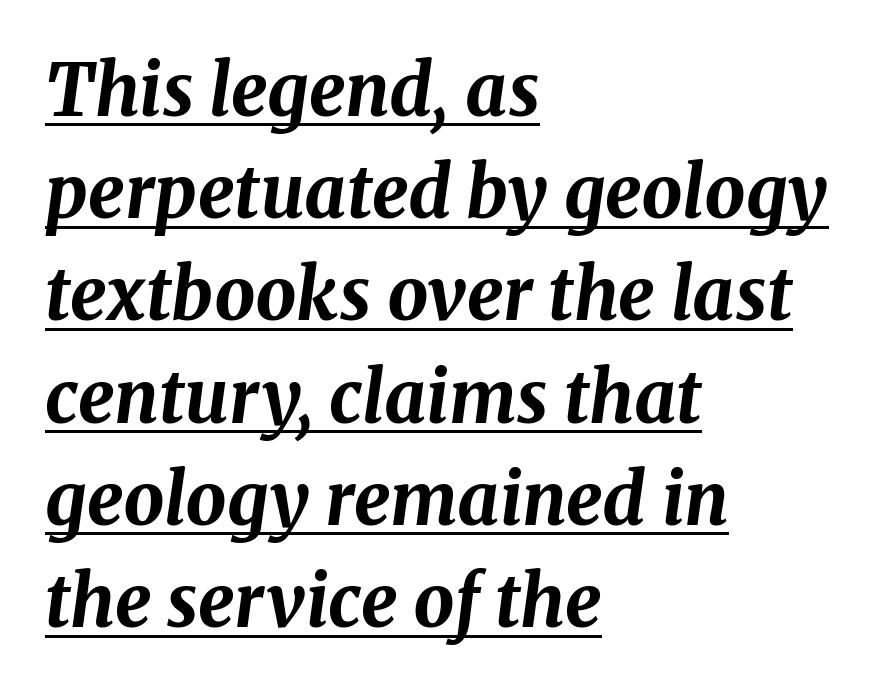
The image shows 72 px bold type, italic (leaning right); set left-aligned, normal line spacing (1.42x), normal letter spacing, underlined; medium stroke contrast and a medium x-height.
